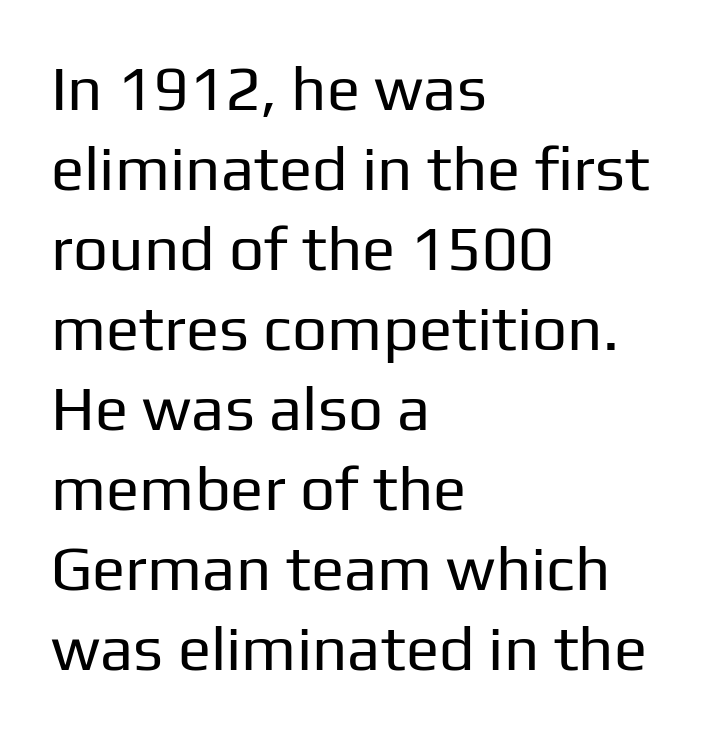
{"serif": "no", "italic": "no", "bold": "no", "weight": "regular", "width": "normal", "stroke_contrast": "low", "x_height": "medium", "monospaced": "no", "underline": "no", "align": "left", "line_spacing": "normal", "line_spacing_ratio": 1.29, "letter_spacing": "normal", "letter_spacing_em": 0.0, "glyph_px": 62}
